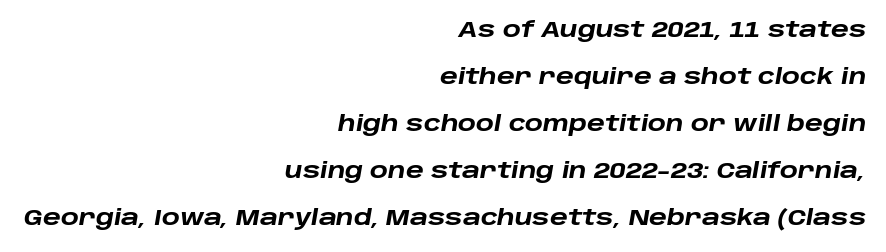
Q: Is the text bold? A: Yes.
Q: Is the text italic (slanted)? A: Yes, it leans right by about 10 degrees.
Q: Is the text underlined? A: No.
Q: How is the paragraph aligned? A: Right-aligned.
Q: Is the spacing between letters normal or unusually wide? A: Normal.
Q: Is the spacing between lines tight, normal or loose? A: Loose.
